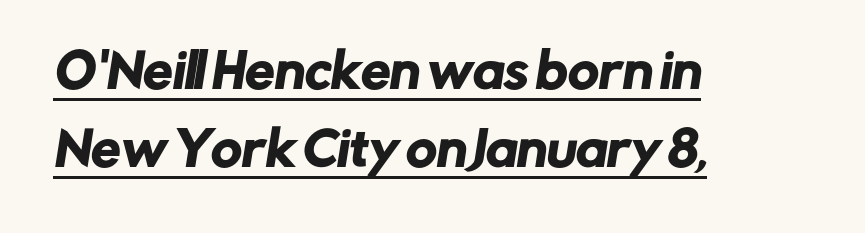
Q: Is the typeface a serif or a sans-serif typeface? A: Sans-serif.
Q: Is the text underlined? A: Yes.
Q: How is the paragraph aligned? A: Left-aligned.
Q: Is the spacing between letters normal or unusually wide? A: Normal.
Q: Is the spacing between lines tight, normal or loose? A: Normal.
Q: Width (condensed, normal, or wide)? A: Normal.
Q: Stroke contrast? A: Low.
Q: x-height? A: Medium.
Q: Monospaced? A: No.
